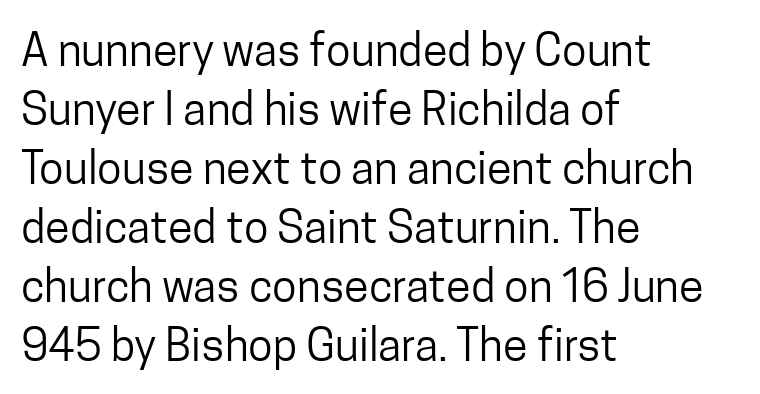
The block of text has a typical density, with ordinary space between rows. Check under the words: just untouched page. What kind of face is this? One without serifs — a sans. Leftover space on each line is placed entirely after the last word. You could not count columns in this text — the font is proportionally spaced. Summary of weight: not heavy and not bold.
